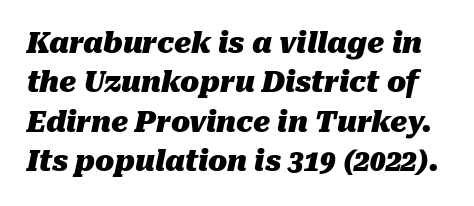
{"italic": "yes", "lean": "right", "slant_degrees": 10, "bold": "yes", "weight": "heavy", "width": "normal", "stroke_contrast": "medium", "x_height": "medium", "monospaced": "no", "underline": "no", "line_spacing": "normal", "line_spacing_ratio": 1.41, "letter_spacing": "normal", "letter_spacing_em": 0.0, "glyph_px": 28}
